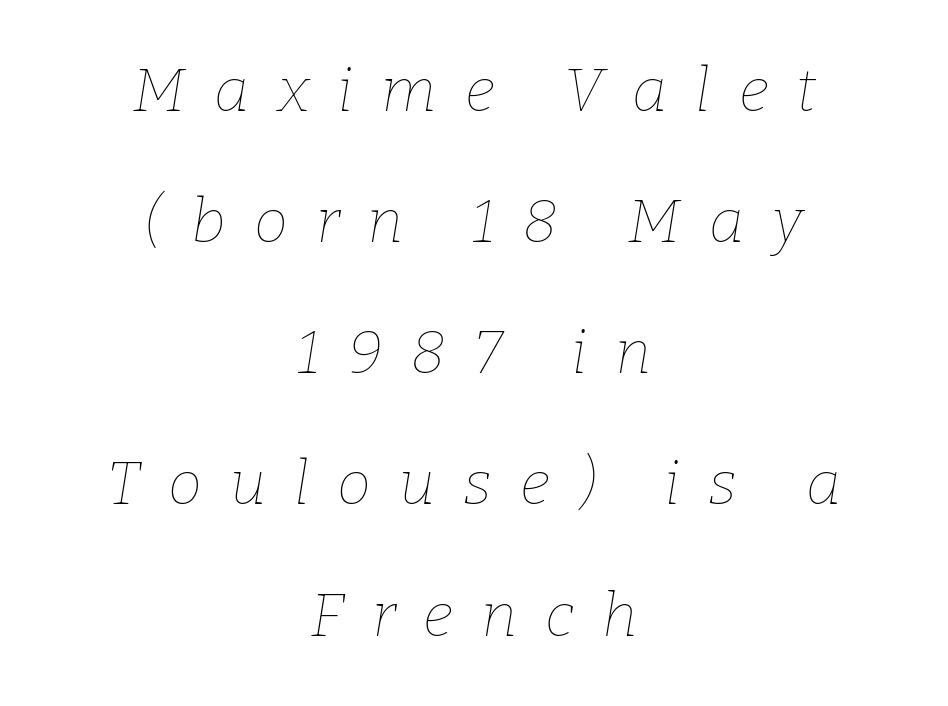
Horizontal alignment here is central, giving a formal, balanced look. Counters stay open thanks to moderate or lighter strokes. Think of a printed novel: that variable character pitch is what you see here. The text carries the slant typical of an italic or oblique font. The space beneath each line is pristine and unruled. A typesetter would call this leading open, well beyond the default.
